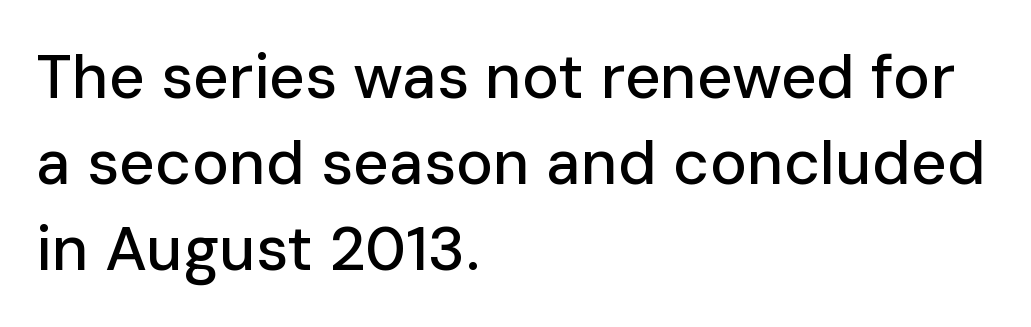
The image shows 62 px sans-serif type, upright; set left-aligned, normal line spacing (1.39x), normal letter spacing, not underlined; low stroke contrast and a medium x-height.
